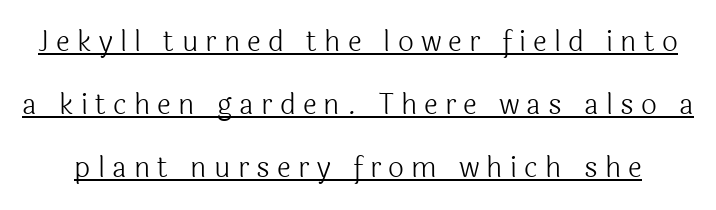
{"serif": "no", "italic": "no", "bold": "no", "weight": "light", "width": "normal", "x_height": "medium", "monospaced": "no", "underline": "yes", "line_spacing": "loose", "line_spacing_ratio": 2.25, "letter_spacing": "wide", "letter_spacing_em": 0.26, "glyph_px": 28}
